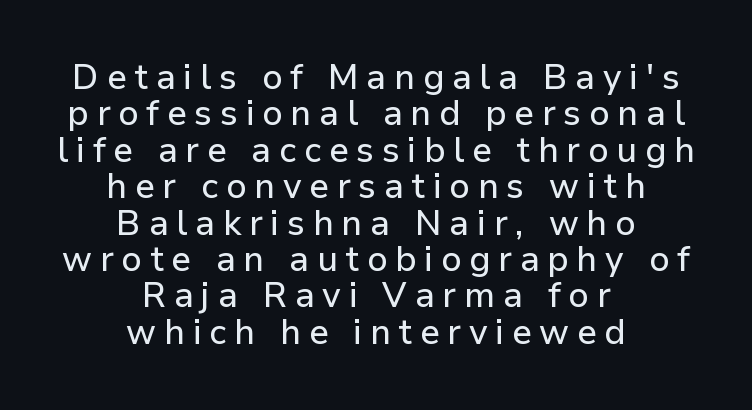
Note the varied advance widths — an 'i' is clearly narrower than an 'm'. Honestly, the letter spacing is so wide it's the main thing you notice. The passage shown stacks its lines with hardly any gap. Descenders are the only things crossing below the line.
